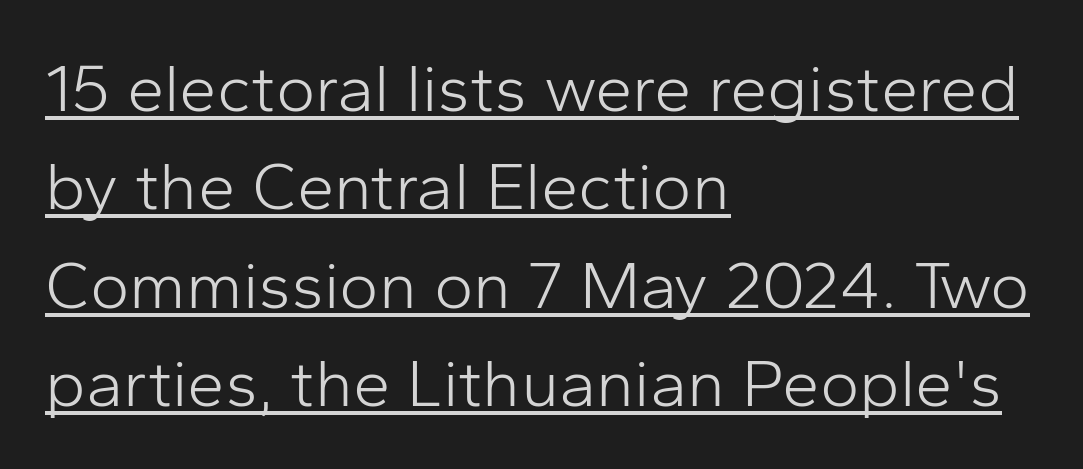
Q: Is the text bold? A: No.
Q: Is the text italic (slanted)? A: No, it is upright.
Q: Is the typeface a serif or a sans-serif typeface? A: Sans-serif.
Q: Is the text underlined? A: Yes.
Q: How is the paragraph aligned? A: Left-aligned.
Q: Is the spacing between letters normal or unusually wide? A: Normal.
Q: Is the spacing between lines tight, normal or loose? A: Normal.
Q: Width (condensed, normal, or wide)? A: Normal.
Q: Stroke contrast? A: Low.
Q: x-height? A: Medium.
Q: Monospaced? A: No.
